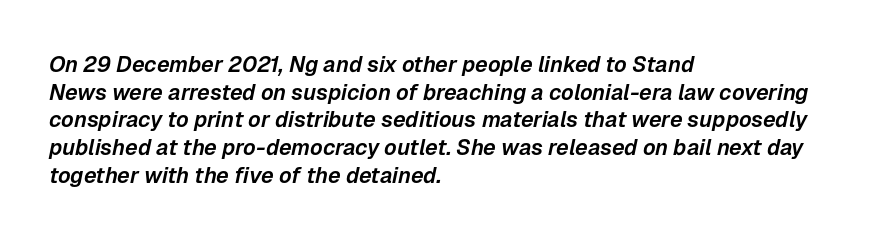
This sample is left-justified, so line endings fall wherever the words run out. The words here are not underlined. This sample uses an oblique cut, with every glyph tilted off the vertical. Quick note: interline space is typical. Spacing between characters is what you'd get straight out of the box.
